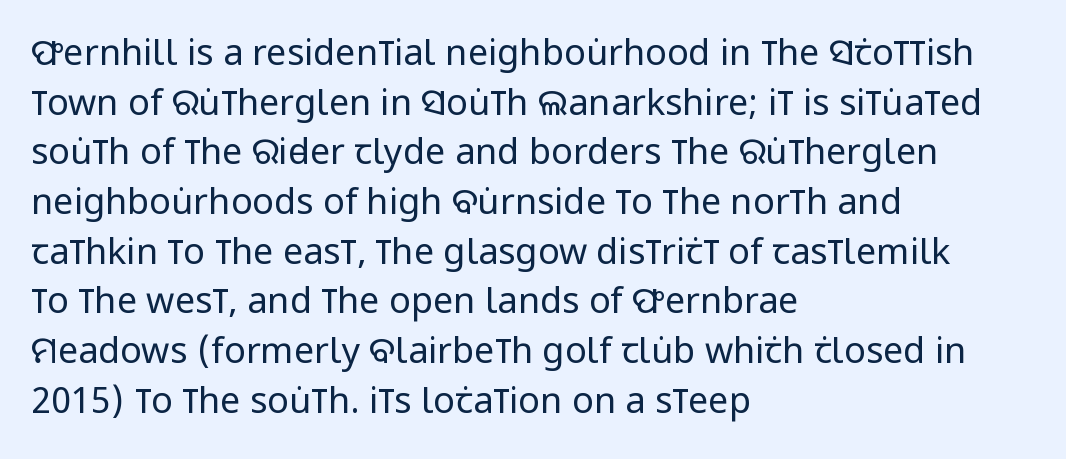
The image shows 36 px regular-weight, condensed sans-serif type, upright; set left-aligned, normal line spacing (1.38x), normal letter spacing, not underlined; low stroke contrast and a large x-height.
